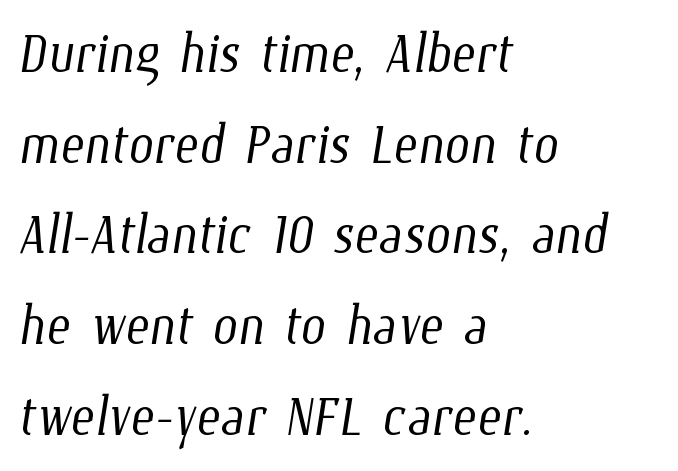
The passage shown is typed in a proportional face where columns would drift. Inter-character spacing is left at the font's built-in metrics. Stroke mass is kept to a normal reading level or below. Descenders hang freely into open space. Horizontally, the lines are justified to the leading edge only. Line spacing here is normal.
